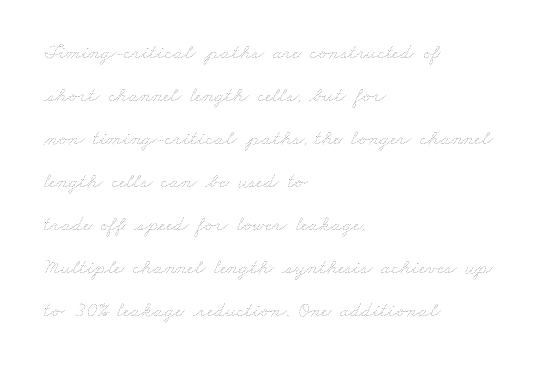
The font sits on the lighter half of the weight spectrum, regular included. Underlining? Definitely not there. You could call the tracking neutral — neither tight nor loose. Does the copy run flush right? No — it runs flush left.
